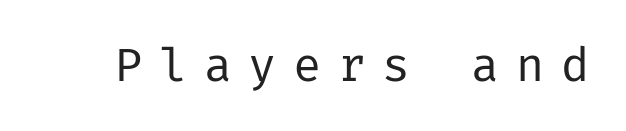
Q: Is the text bold? A: No.
Q: Is the text italic (slanted)? A: No, it is upright.
Q: Is the typeface a serif or a sans-serif typeface? A: Sans-serif.
Q: Is the text underlined? A: No.
Q: Is the spacing between letters normal or unusually wide? A: Unusually wide.
Q: Width (condensed, normal, or wide)? A: Normal.
Q: Stroke contrast? A: Low.
Q: x-height? A: Medium.
